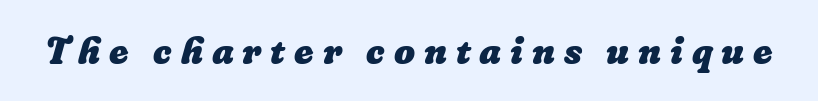
Rendered with sloped, italic letterforms. Each glyph is drawn with heavy, bold strokes. The space directly below the letters is spotless. These lines are rendered in a variable-pitch font. The gaps between neighbouring characters are conspicuously large.
